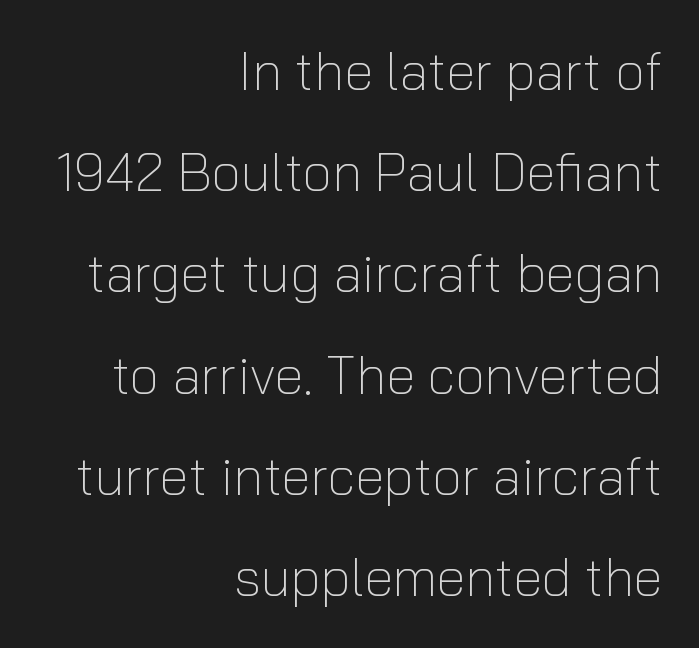
Standard letterfit; no display-style spreading of the glyphs. Looks like regular typesetting: each glyph gets only the width it needs. Just letters on the line, the space beneath them empty. Italic? Not at all — the glyphs are vertical.
